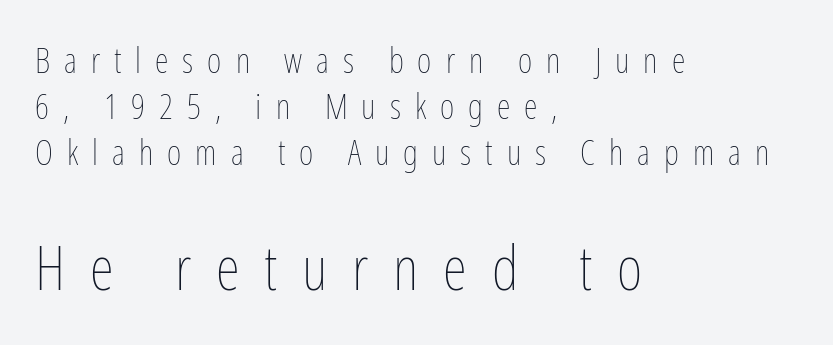
The vertical gap from one line to the next is medium. The passage shown is typed in a proportional face where columns would drift. The glyphs are unaccompanied by any horizontal stroke below them. The letters in the lower block stand taller than those in the block above. The gaps between neighbouring characters are conspicuously large.
